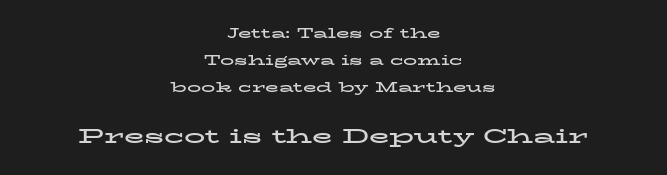
The image shows 21 px bold type, upright; set centered, loose line spacing (1.92x), normal letter spacing, not underlined; the second (bottom) block is 1.5x larger.
